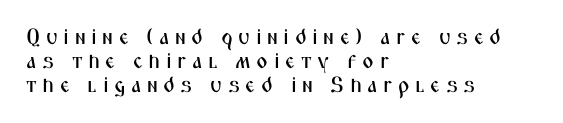
Q: Is the text italic (slanted)? A: No, it is upright.
Q: Is the text underlined? A: No.
Q: How is the paragraph aligned? A: Left-aligned.
Q: Is the spacing between letters normal or unusually wide? A: Unusually wide.
Q: Is the spacing between lines tight, normal or loose? A: Tight.
